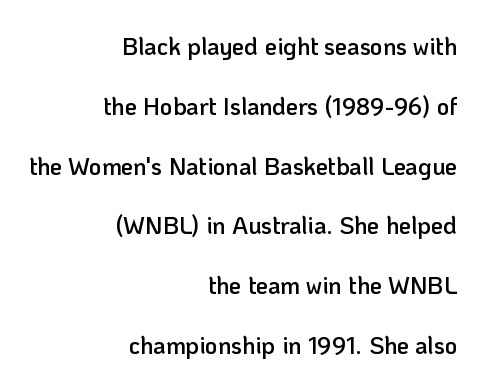
{"italic": "no", "bold": "semi", "underline": "no", "align": "right", "line_spacing": "loose", "line_spacing_ratio": 2.49, "letter_spacing": "normal", "letter_spacing_em": 0.0, "glyph_px": 24}
